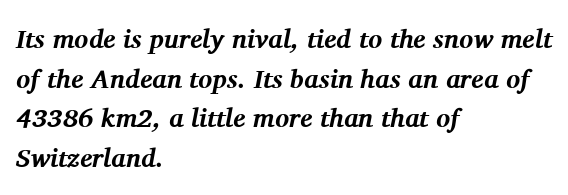
Q: Is the text bold? A: Yes.
Q: Is the text italic (slanted)? A: Yes, it leans right by about 11 degrees.
Q: Is the text underlined? A: No.
Q: How is the paragraph aligned? A: Left-aligned.
Q: Is the spacing between letters normal or unusually wide? A: Normal.
Q: Is the spacing between lines tight, normal or loose? A: Normal.
